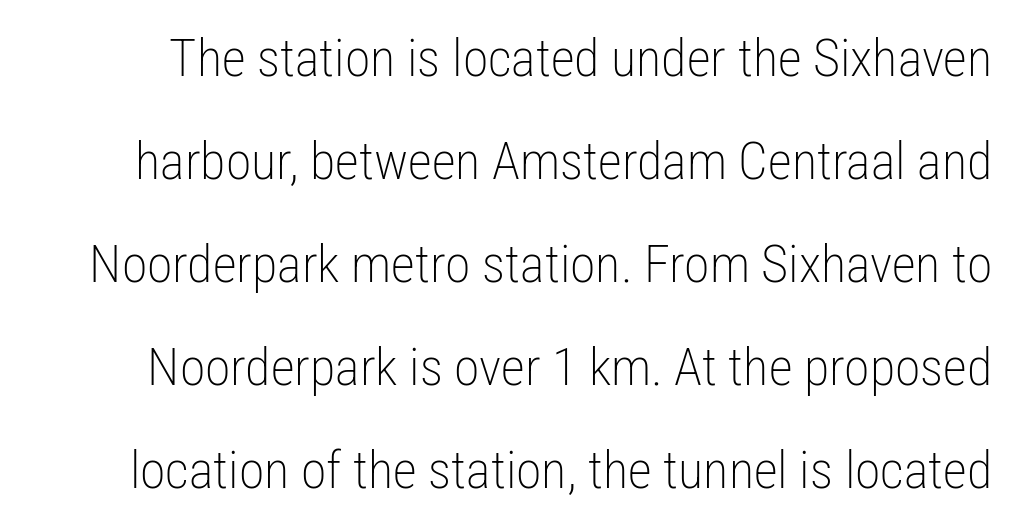
The image shows 52 px light, condensed sans-serif type, upright; set loose line spacing (1.98x), normal letter spacing, not underlined; low stroke contrast and a medium x-height.
